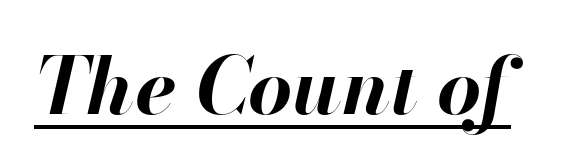
The image shows 78 px bold type, italic (leaning right); set normal letter spacing, underlined; high stroke contrast and a small x-height.
